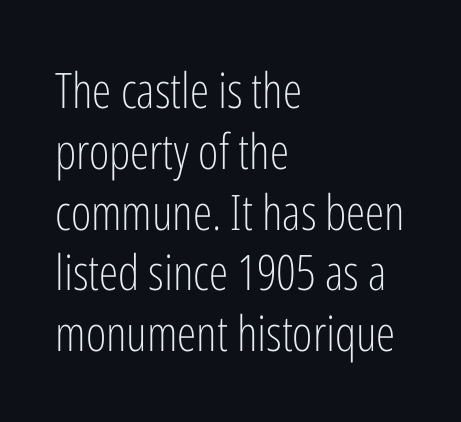
Each word holds together tightly as a unit, with standard inter-letter gaps. The typography opts for an upright posture over an oblique one. The designer went with a sans here, leaving each stem footless. The area under the type is left untouched. The rag falls on the right side of this text block.
